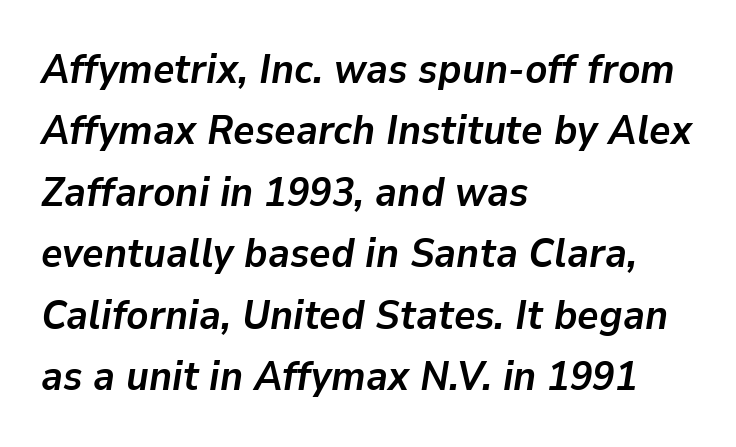
Q: Is the text bold? A: Yes.
Q: Is the text italic (slanted)? A: Yes, it leans right by about 9 degrees.
Q: Is the text underlined? A: No.
Q: How is the paragraph aligned? A: Left-aligned.
Q: Is the spacing between letters normal or unusually wide? A: Normal.
Q: Is the spacing between lines tight, normal or loose? A: Normal.
Q: Width (condensed, normal, or wide)? A: Normal.
Q: Stroke contrast? A: Low.
Q: x-height? A: Medium.
Q: Monospaced? A: No.
